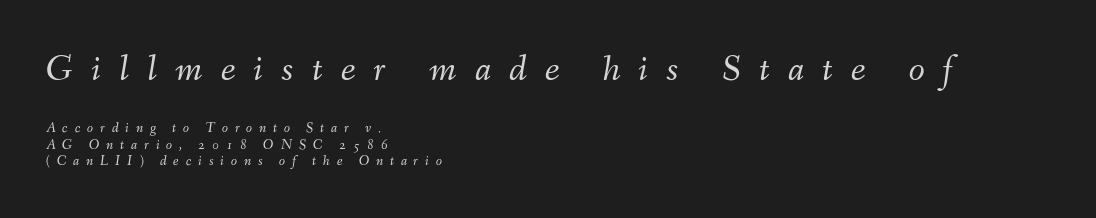
The image shows 37 px light type, italic (leaning right); set left-aligned, line spacing 1.18x, unusually wide letter spacing (+0.49 em), not underlined; the first (top) block is 2.64x larger; medium stroke contrast and a small x-height.
